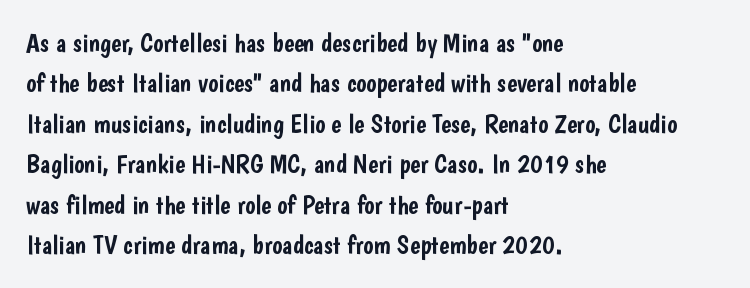
Q: Is the text italic (slanted)? A: No, it is upright.
Q: Is the text underlined? A: No.
Q: How is the paragraph aligned? A: Left-aligned.
Q: Is the spacing between letters normal or unusually wide? A: Normal.
Q: Is the spacing between lines tight, normal or loose? A: Normal.
